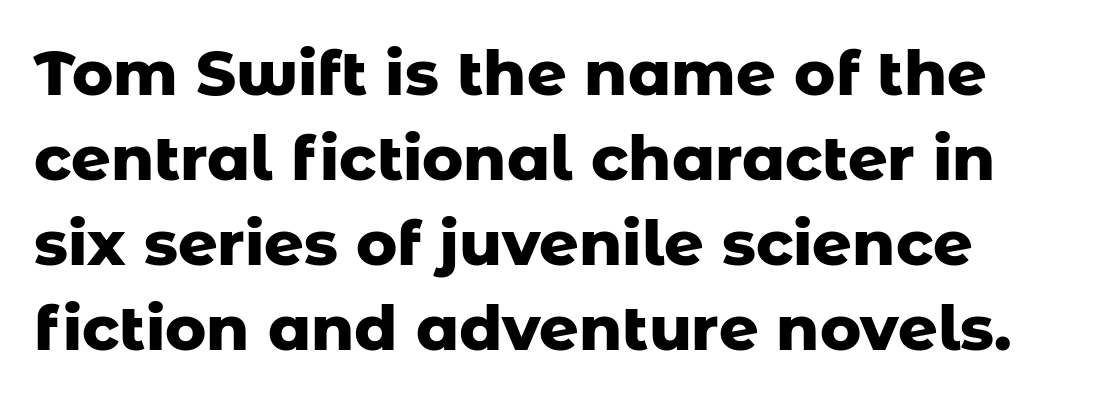
Do the characters align in a grid? No, the font is proportional. Stroke terminals: plain, sans-serif. The specimen reads as upright at a glance. The rendering uses a moderate line-height, typical for paragraphs. Compared with typical body copy, the letter spacing here is the same.
